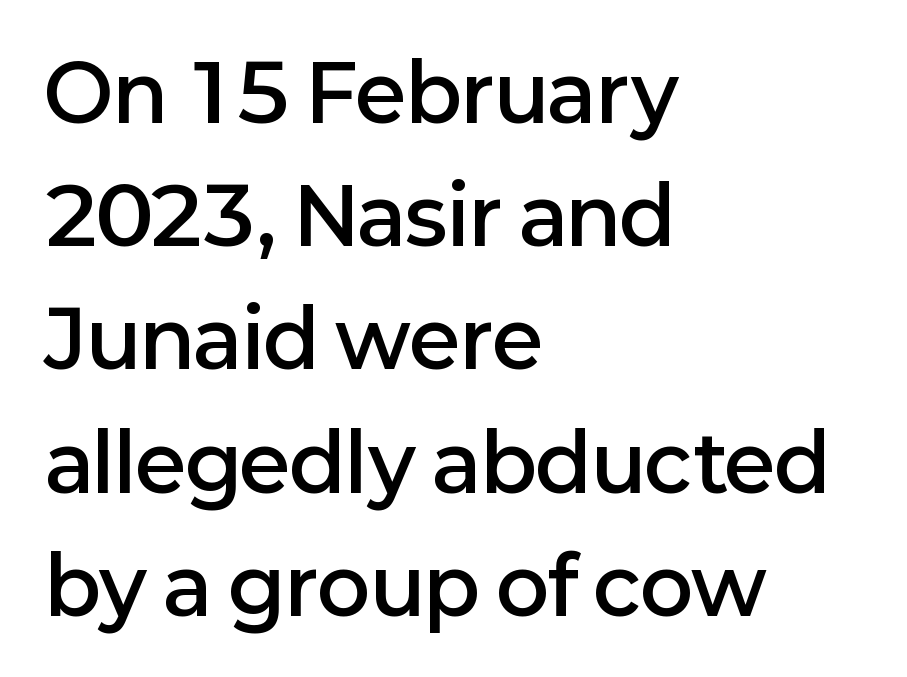
The image shows 79 px semibold sans-serif type, upright; set left-aligned, normal line spacing (1.56x), normal letter spacing, not underlined; low stroke contrast and a medium x-height.
